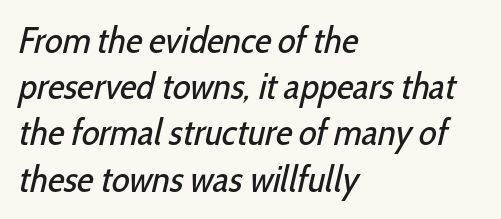
The image shows 37 px regular-weight, condensed sans-serif type; set left-aligned, normal line spacing (1.25x), normal letter spacing, not underlined; low stroke contrast and a medium x-height.
